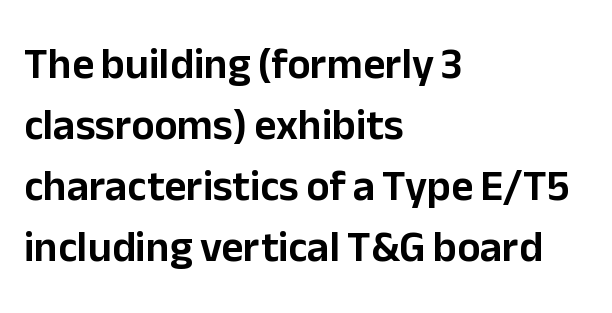
The image shows 43 px sans-serif type, upright; set left-aligned, normal line spacing (1.42x), normal letter spacing, not underlined; low stroke contrast and a medium x-height.
